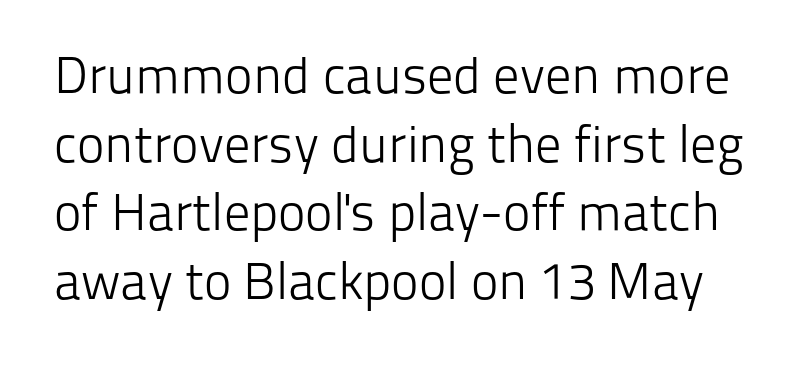
Leading matches the norm, producing a regular column. The rendering uses natural spacing where letterforms have individual widths. This sample uses an upright cut, with every glyph sitting square on the baseline. Unmarked baselines from the first word to the last.
